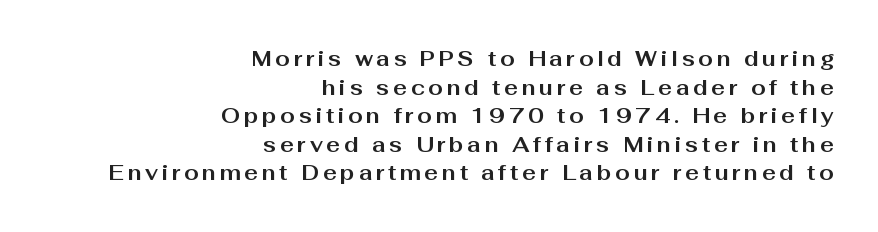
The image shows 21 px bold type, upright; set right-aligned, normal line spacing (1.36x), not underlined.
